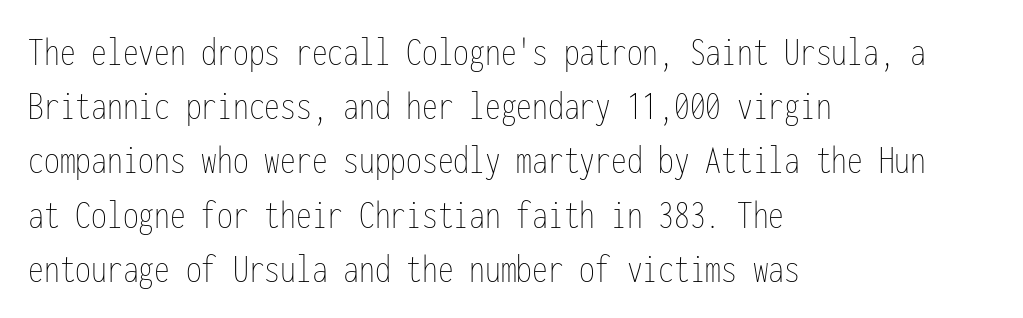
The image shows 42 px thin, condensed type, upright, monospaced; set left-aligned, normal line spacing (1.29x), normal letter spacing, not underlined; low stroke contrast and a medium x-height.
